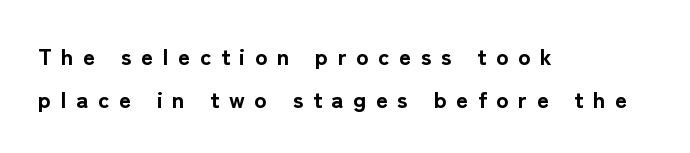
Q: Is the text bold? A: Yes.
Q: Is the text italic (slanted)? A: No, it is upright.
Q: Is the text underlined? A: No.
Q: How is the paragraph aligned? A: Left-aligned.
Q: Is the spacing between letters normal or unusually wide? A: Unusually wide.
